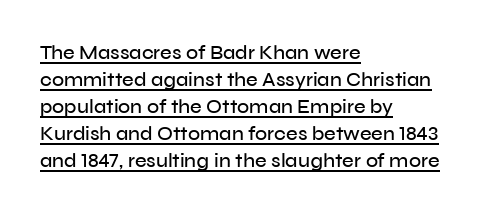
{"italic": "no", "underline": "yes", "align": "left", "line_spacing": "normal", "line_spacing_ratio": 1.35, "letter_spacing": "normal", "letter_spacing_em": 0.0, "glyph_px": 20}
